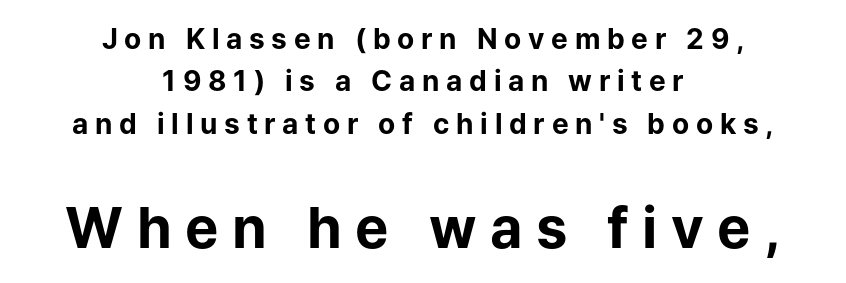
The image shows 56 px bold sans-serif type, upright; set centered, normal line spacing (1.51x), unusually wide letter spacing (+0.24 em), not underlined; the second (bottom) block is 2.0x larger; low stroke contrast and a medium x-height.
